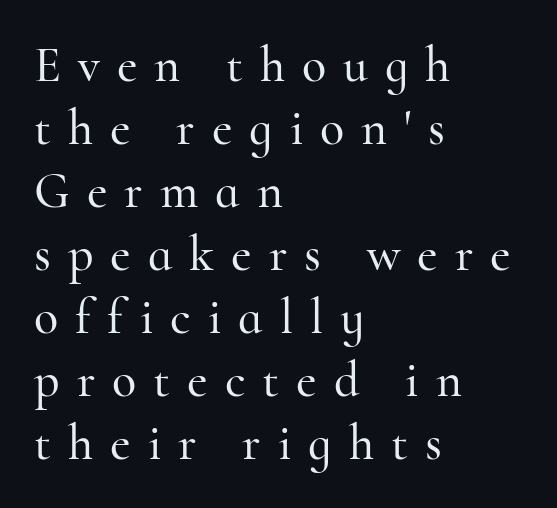
{"serif": "yes", "italic": "no", "width": "normal", "stroke_contrast": "high", "x_height": "small", "monospaced": "no", "underline": "no", "align": "left", "line_spacing": "normal", "line_spacing_ratio": 1.26, "letter_spacing": "wide", "letter_spacing_em": 0.34, "glyph_px": 50}
